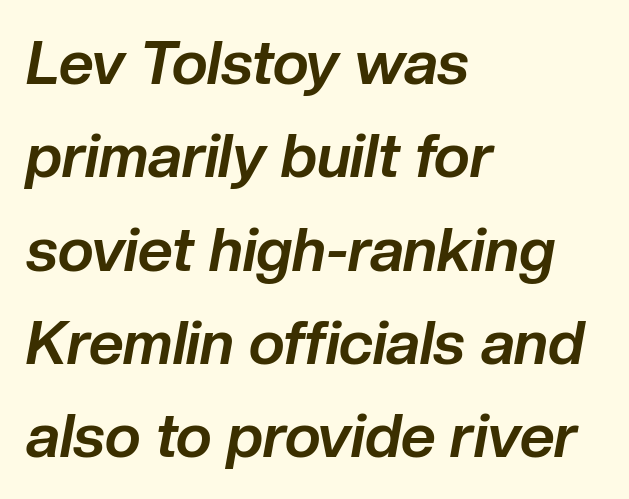
The image shows 61 px bold type, italic (leaning right); set left-aligned, normal line spacing (1.53x), normal letter spacing, not underlined; low stroke contrast and a medium x-height.
